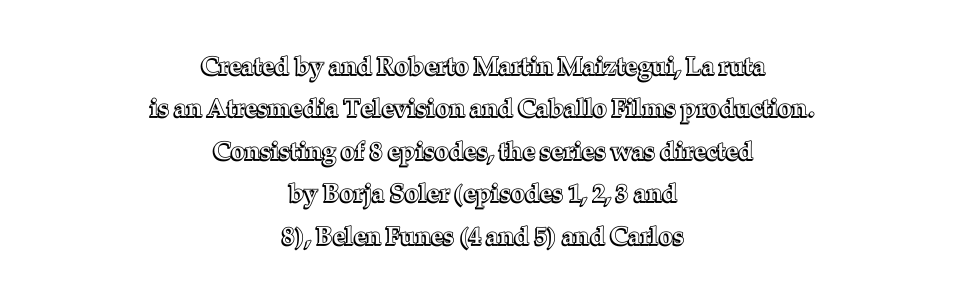
{"italic": "no", "underline": "no", "align": "center", "line_spacing": "normal", "line_spacing_ratio": 1.7, "letter_spacing": "normal", "letter_spacing_em": 0.0, "glyph_px": 25}
